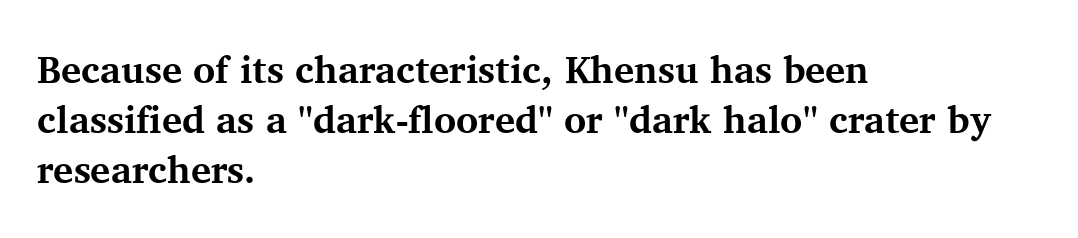
The baseline area is clear. Here the glyphs are tracked normally, forming tight word shapes. What's the leading like? Ordinary, nothing unusual. Note the varied advance widths — an 'i' is clearly narrower than an 'm'. The rendering uses a bold face; every stroke is thick and dark. Do the letters lean? They stand straight.
